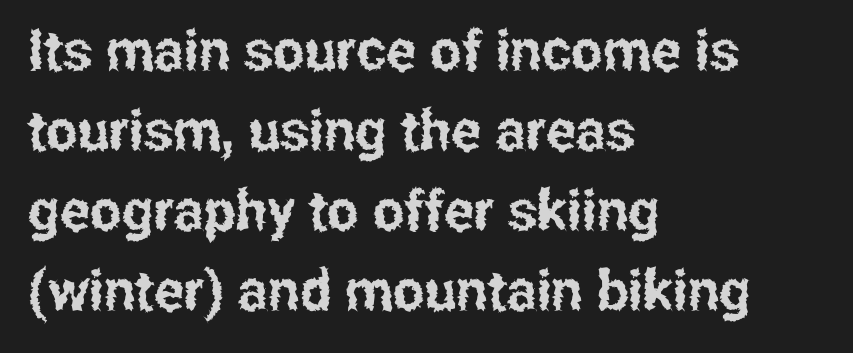
Spacing verdict: proportional, widths tailored to each character. The lines sit at an ordinary, default distance from one another. Unlike a traditional serif, this face leaves its strokes unadorned. Honestly, the letter spacing is just normal — you wouldn't notice it. Lines of text with bare space underneath. These lines stack with their left ends in a neat column.
